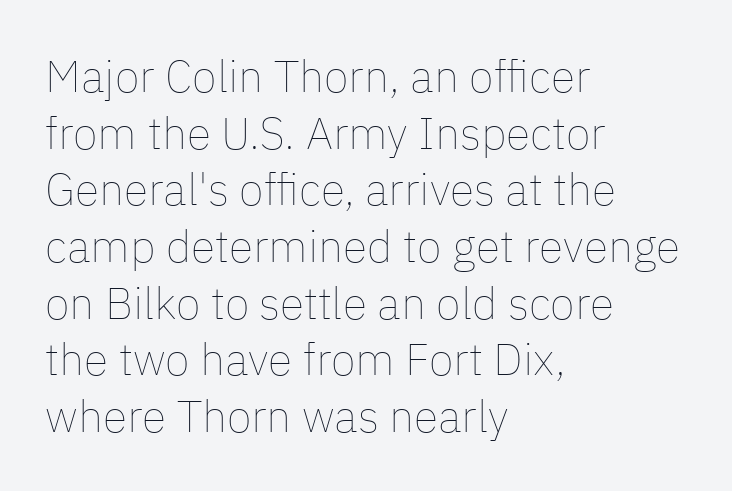
The image shows 45 px thin type, upright; set left-aligned, normal line spacing (1.26x), normal letter spacing, not underlined; low stroke contrast and a medium x-height.
